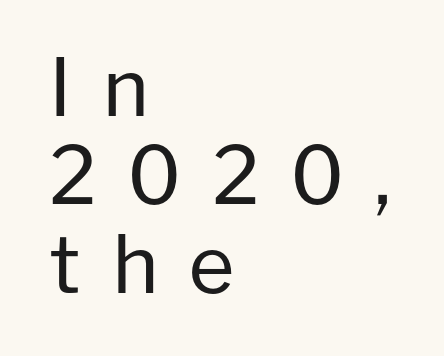
Q: Is the text bold? A: No.
Q: Is the text italic (slanted)? A: No, it is upright.
Q: Is the typeface a serif or a sans-serif typeface? A: Sans-serif.
Q: Is the text underlined? A: No.
Q: How is the paragraph aligned? A: Left-aligned.
Q: Is the spacing between letters normal or unusually wide? A: Unusually wide.
Q: Is the spacing between lines tight, normal or loose? A: Tight.
Q: Width (condensed, normal, or wide)? A: Normal.
Q: Stroke contrast? A: Low.
Q: x-height? A: Medium.
Q: Monospaced? A: No.
